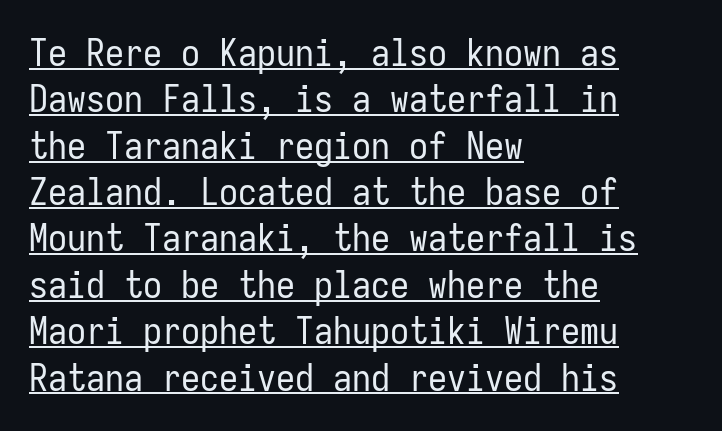
The image shows 38 px regular-weight, condensed sans-serif type, upright, monospaced; set left-aligned, line spacing 1.22x, normal letter spacing, underlined; low stroke contrast and a medium x-height.
